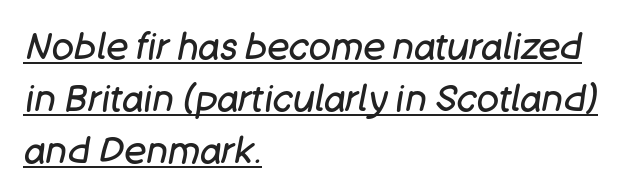
{"italic": "yes", "lean": "right", "slant_degrees": 11, "bold": "no", "weight": "regular", "width": "normal", "stroke_contrast": "low", "x_height": "large", "monospaced": "no", "underline": "yes", "align": "left", "line_spacing": "normal", "line_spacing_ratio": 1.41, "letter_spacing": "normal", "letter_spacing_em": 0.0, "glyph_px": 37}
